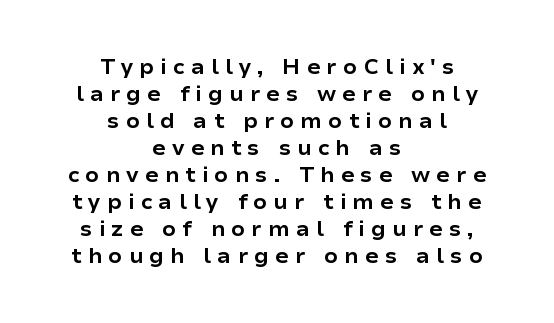
The whitespace from short lines is split evenly between both sides. Set as a true bold cut, around the 700 mark. The letters stand upright; this is a roman face. This rendering widens character spacing well past its baseline value. Words float on clear page, feet unadorned.
